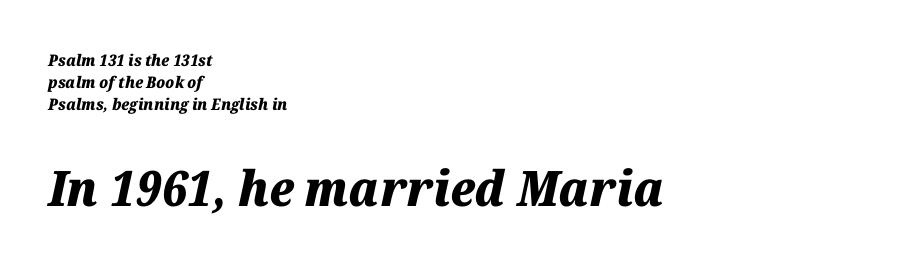
Rule under the text: the space is simply empty. Look at the stroke-to-counter ratio: heavy, a bold. Interline gaps are of average width in this sample. This sample uses an oblique cut, with every glyph tilted off the vertical. This rendering leaves character spacing at its baseline value.
